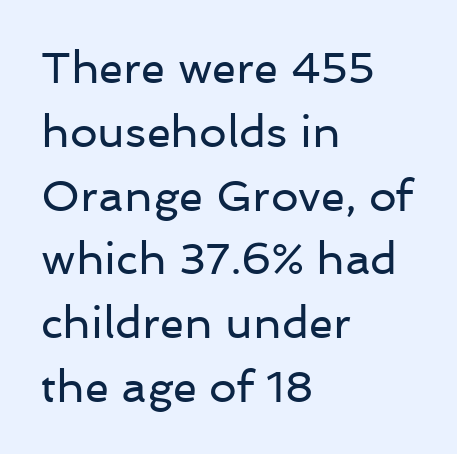
Weight: not bold — regular or lighter. The words here are not underlined. The vertical gap from one line to the next is medium. The face used here is a sans, in the tradition of grotesques and geometrics. Compared with typical body copy, the letter spacing here is the same.
